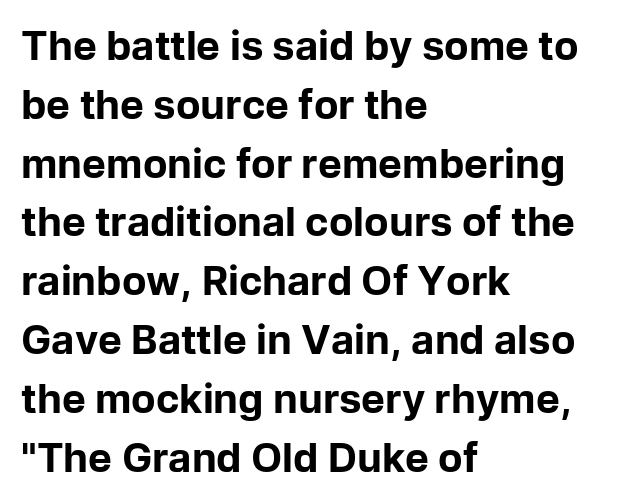
The face used here is proportionally spaced, like ordinary book or web type. The passage shown is emphatically bold. Decoration check: the copy has no underline. Stroke terminals: plain, sans-serif.
